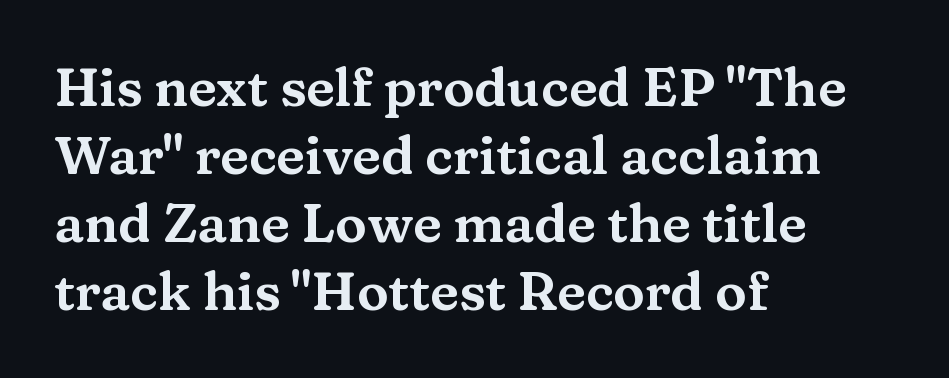
The baseline area is clear. The passage shown has conventional tracking throughout. The paragraph has a hard left edge and a soft right edge. Looks like regular typesetting: each glyph gets only the width it needs. Yep, those are serifs on the letters. If you measured baseline to baseline, you'd find a middling distance.
